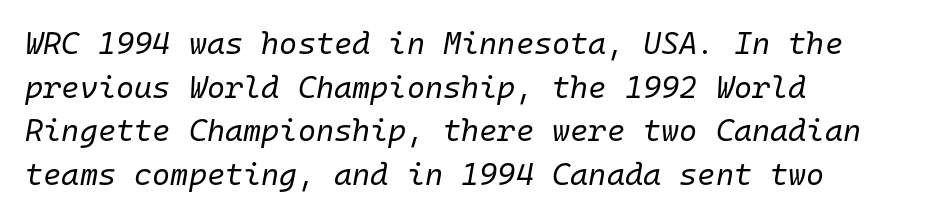
Caption: multi-line text, flush left, ragged right. Is this a fixed-width face? Yes — each glyph sits in an identical cell. Plain, unruled lines of type. This is oblique type, the kind used for emphasis or titles.
